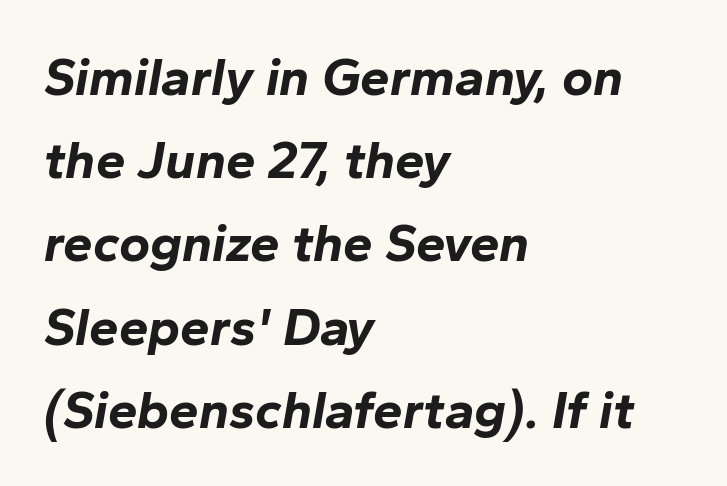
The lines in this sample share a left origin and differ only in where they stop. The space directly below the letters is spotless. The lines sit at an ordinary, default distance from one another. The line texture is even and compact thanks to regular tracking. Each glyph is drawn with heavy, bold strokes.
